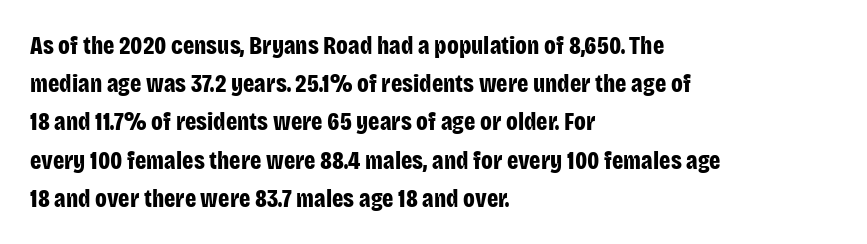
The image shows 25 px bold type, upright; set left-aligned, normal line spacing (1.53x), normal letter spacing, not underlined.
